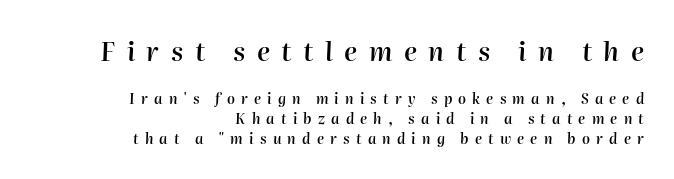
{"italic": "yes", "lean": "right", "slant_degrees": 2, "bold": "semi", "underline": "no", "align": "right", "line_spacing": "normal", "line_spacing_ratio": 1.41, "letter_spacing": "wide", "letter_spacing_em": 0.44, "larger_block": "first", "size_ratio": 1.86, "glyph_px": 26}
